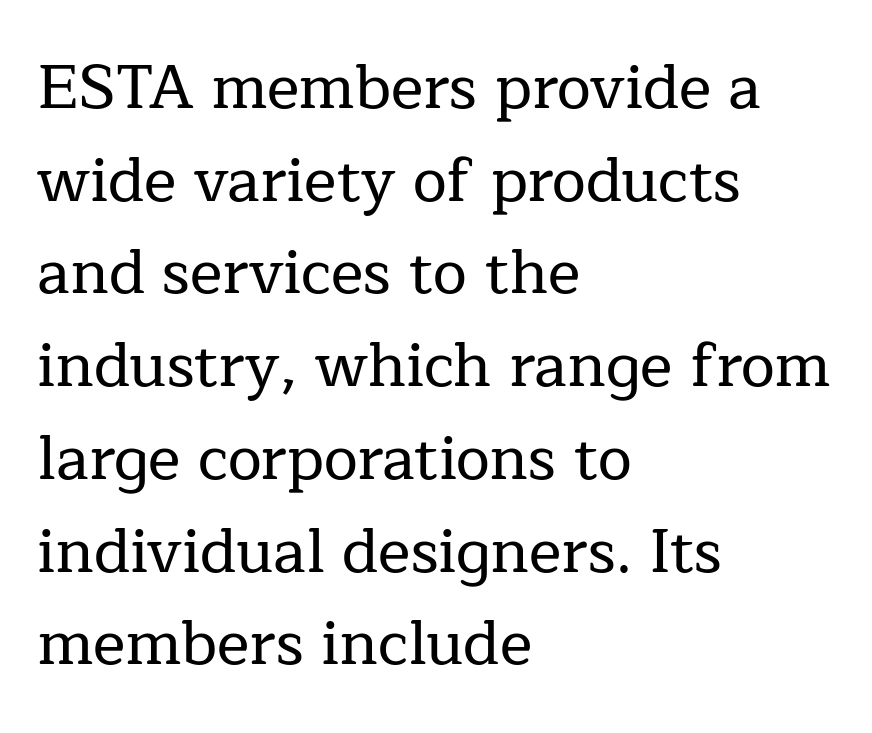
The image shows 61 px serif type, upright; set left-aligned, normal line spacing (1.52x), normal letter spacing, not underlined; low stroke contrast and a medium x-height.
